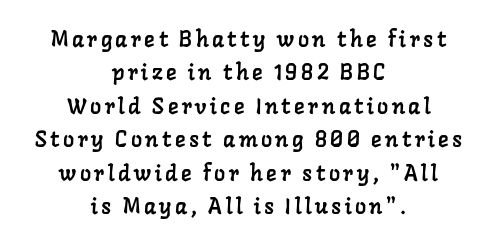
The image shows 22 px text type; set centered, normal line spacing (1.52x), not underlined.
